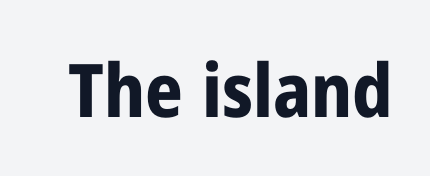
{"serif": "no", "italic": "no", "bold": "yes", "weight": "bold", "width": "condensed", "stroke_contrast": "low", "x_height": "medium", "monospaced": "no", "underline": "no", "letter_spacing": "normal", "letter_spacing_em": 0.0, "glyph_px": 74}
